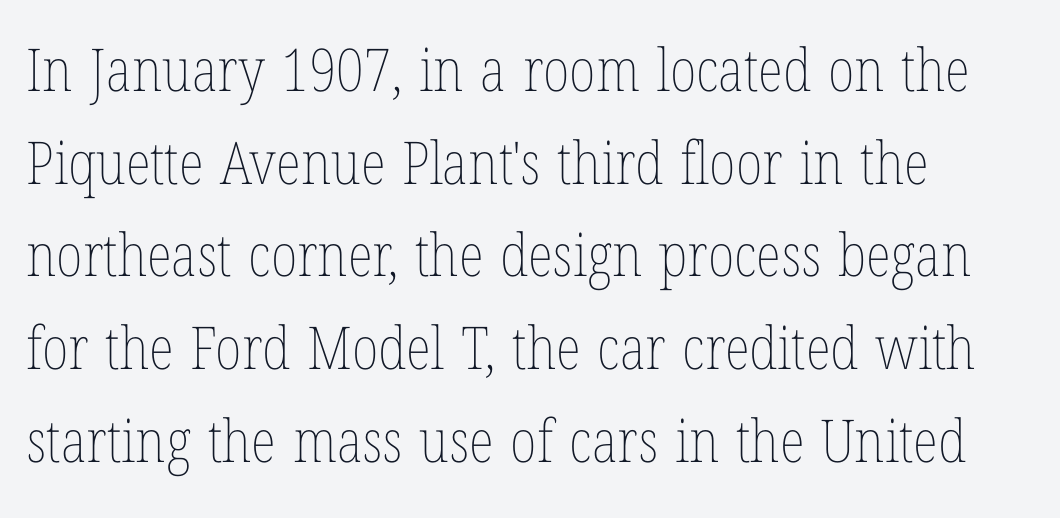
The image shows 59 px thin, condensed type, upright; set left-aligned, normal line spacing (1.57x), normal letter spacing, not underlined; low stroke contrast and a medium x-height.
